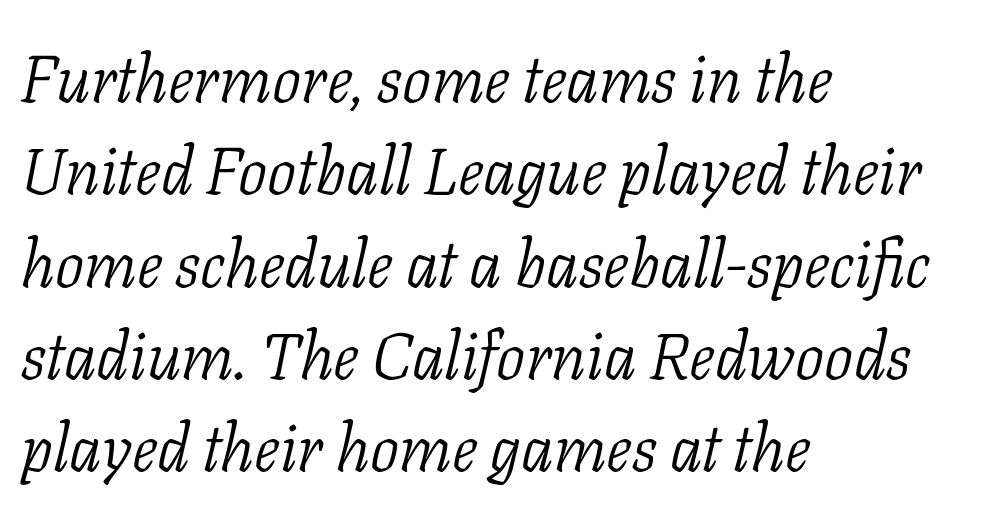
Q: Is the text bold? A: No.
Q: Is the text italic (slanted)? A: Yes, it leans right by about 11 degrees.
Q: Is the typeface a serif or a sans-serif typeface? A: Serif.
Q: Is the text underlined? A: No.
Q: How is the paragraph aligned? A: Left-aligned.
Q: Is the spacing between letters normal or unusually wide? A: Normal.
Q: Is the spacing between lines tight, normal or loose? A: Normal.
Q: Width (condensed, normal, or wide)? A: Normal.
Q: Stroke contrast? A: Low.
Q: x-height? A: Medium.
Q: Monospaced? A: No.
